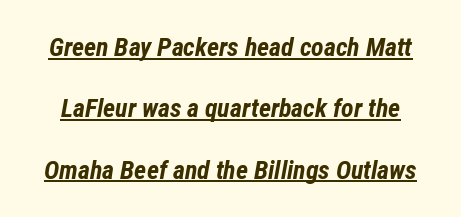
The gaps between neighbouring characters are ordinary and unremarkable. Reading down the column, the eye jumps a long way to each next line. If you drew a line through each stem, it would be angled. Underlined type.
